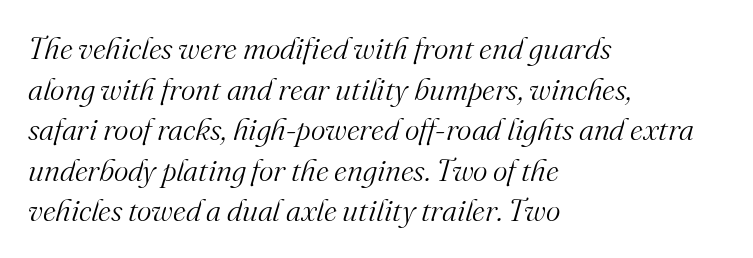
{"serif": "yes", "italic": "yes", "lean": "right", "slant_degrees": 16, "bold": "no", "weight": "light", "width": "normal", "stroke_contrast": "medium", "x_height": "small", "monospaced": "no", "underline": "no", "align": "left", "line_spacing": "normal", "line_spacing_ratio": 1.31, "letter_spacing": "normal", "letter_spacing_em": 0.0, "glyph_px": 31}
